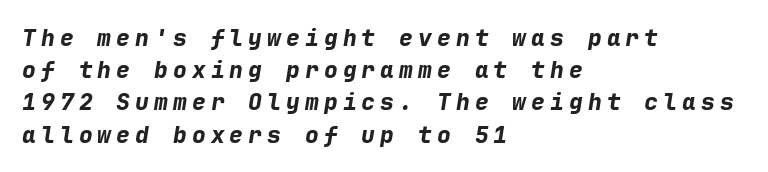
Q: Is the text bold? A: Yes.
Q: Is the text italic (slanted)? A: Yes, it leans right by about 9 degrees.
Q: Is the text underlined? A: No.
Q: How is the paragraph aligned? A: Left-aligned.
Q: Is the spacing between letters normal or unusually wide? A: Unusually wide.
Q: Is the spacing between lines tight, normal or loose? A: Normal.
